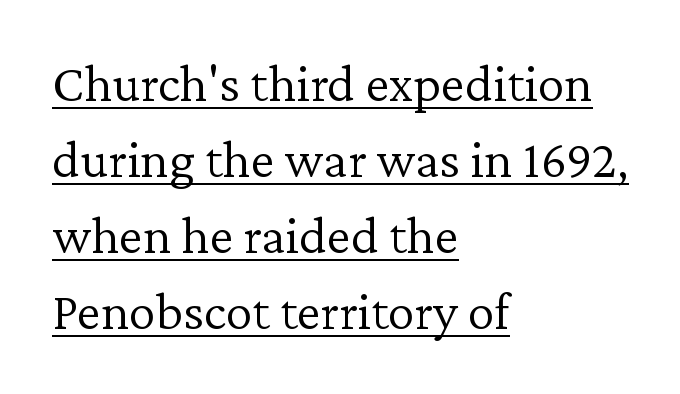
{"serif": "yes", "italic": "no", "bold": "no", "weight": "light", "width": "normal", "stroke_contrast": "low", "x_height": "medium", "monospaced": "no", "underline": "yes", "align": "left", "line_spacing": "normal", "line_spacing_ratio": 1.41, "letter_spacing": "normal", "letter_spacing_em": 0.0, "glyph_px": 54}
